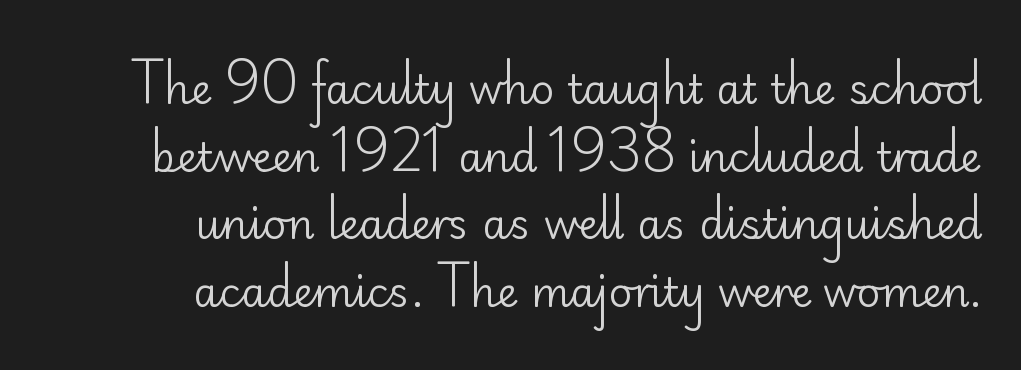
The image shows 41 px regular-weight sans-serif type, upright; set right-aligned, normal line spacing (1.65x), normal letter spacing, not underlined; low stroke contrast and a small x-height.
